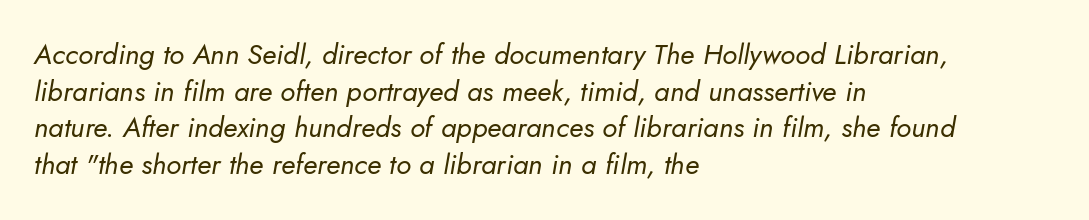
Q: Is the text bold? A: No.
Q: Is the text italic (slanted)? A: Yes, it leans right by about 5 degrees.
Q: Is the text underlined? A: No.
Q: How is the paragraph aligned? A: Left-aligned.
Q: Is the spacing between letters normal or unusually wide? A: Normal.
Q: Is the spacing between lines tight, normal or loose? A: Normal.
Q: Width (condensed, normal, or wide)? A: Normal.
Q: Stroke contrast? A: Low.
Q: x-height? A: Small.
Q: Monospaced? A: No.
